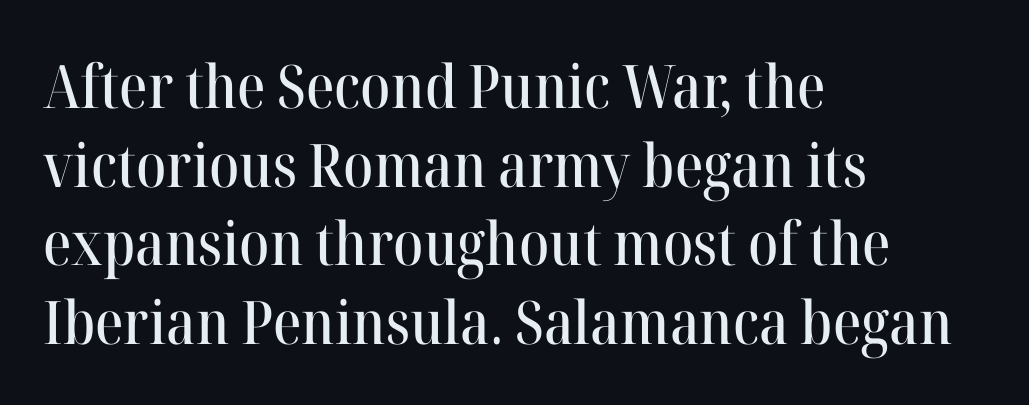
Q: Is the text italic (slanted)? A: No, it is upright.
Q: Is the typeface a serif or a sans-serif typeface? A: Serif.
Q: Is the text underlined? A: No.
Q: How is the paragraph aligned? A: Left-aligned.
Q: Is the spacing between letters normal or unusually wide? A: Normal.
Q: Is the spacing between lines tight, normal or loose? A: Normal.
Q: Width (condensed, normal, or wide)? A: Normal.
Q: Stroke contrast? A: High.
Q: x-height? A: Medium.
Q: Monospaced? A: No.
